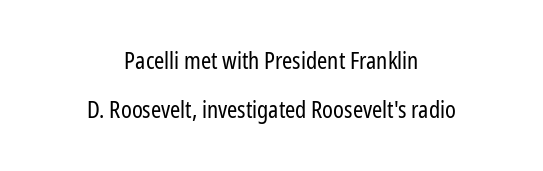
The image shows 23 px text type, upright; set centered, loose line spacing (2.11x), normal letter spacing, not underlined.
